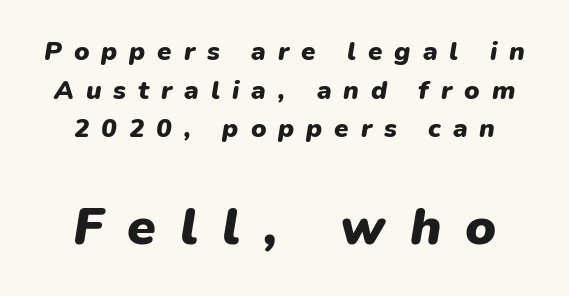
The image shows 52 px heavy type, italic (leaning right); set centered, normal line spacing (1.49x), unusually wide letter spacing (+0.46 em), not underlined; the second (bottom) block is 2.0x larger; low stroke contrast and a medium x-height.
